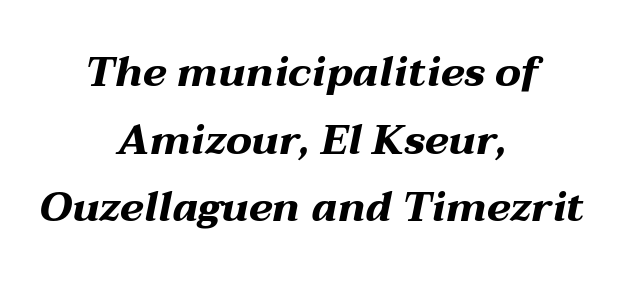
Vertically, the passage feels balanced, rows spaced as you'd expect. The strip under each line holds only bare page. Neither beginnings nor endings align; midpoints do. Is this a fixed-width face? No — the glyphs have proportional, varying widths. Letter spacing: default. Typographic density is high because the face is bold.
